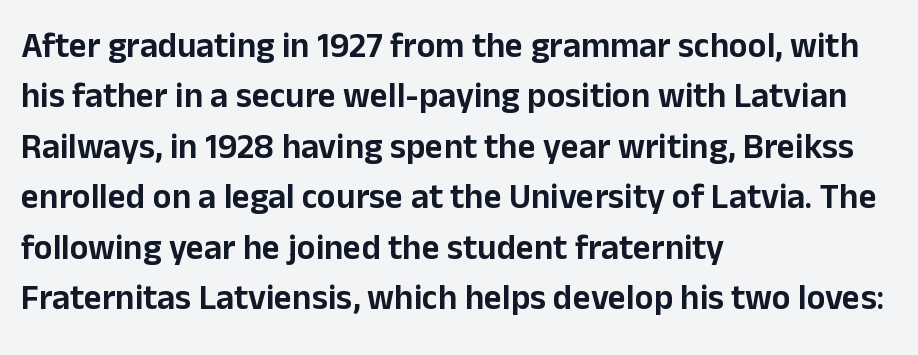
{"serif": "no", "italic": "no", "width": "normal", "stroke_contrast": "low", "x_height": "medium", "monospaced": "no", "underline": "no", "align": "left", "line_spacing": "normal", "line_spacing_ratio": 1.44, "letter_spacing": "normal", "letter_spacing_em": 0.0, "glyph_px": 35}
